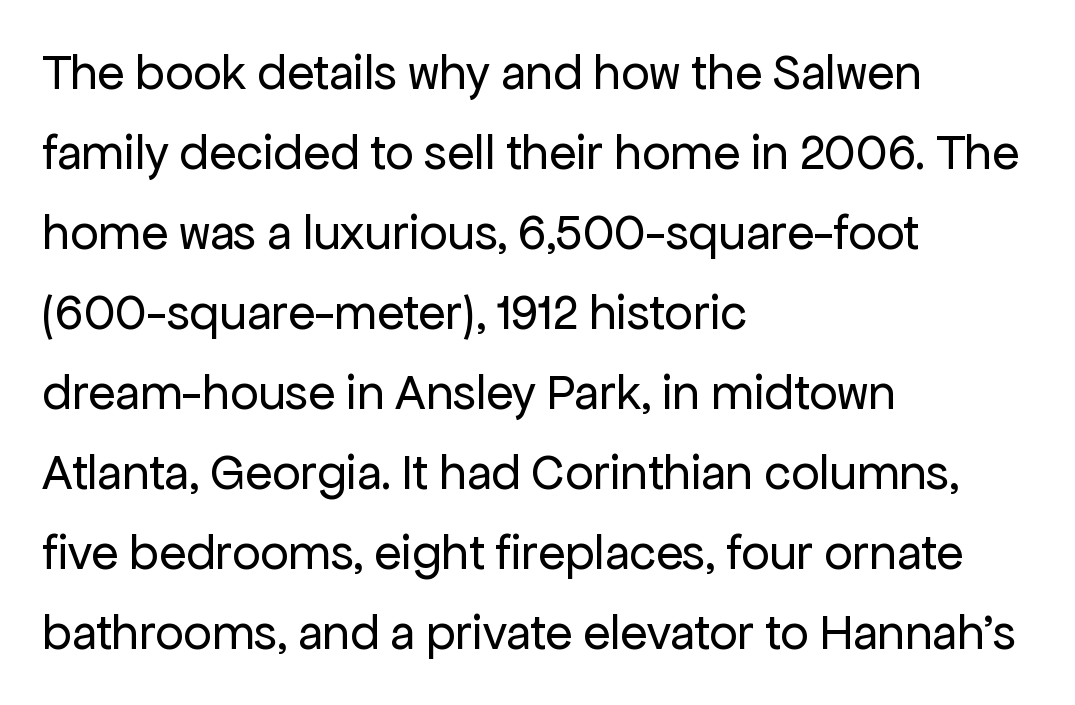
Leading matches the norm, producing a regular column. Tracking value appears to be zero — textbook default spacing. Type without underlining. Stem width sits at or under what a default text font uses. Here the designer chose a conventional face with non-uniform glyph widths. The paragraph has a hard left edge and a soft right edge.
